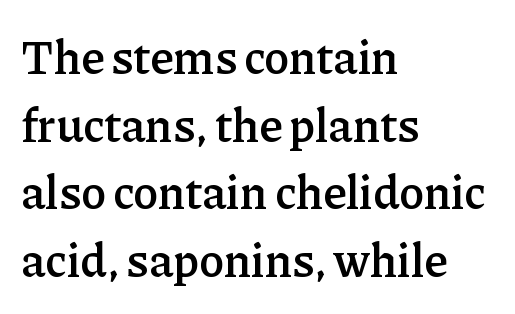
{"serif": "yes", "italic": "no", "bold": "semi", "weight": "semibold", "width": "normal", "stroke_contrast": "low", "x_height": "medium", "monospaced": "no", "underline": "no", "align": "left", "line_spacing": "normal", "line_spacing_ratio": 1.44, "letter_spacing": "normal", "letter_spacing_em": 0.0, "glyph_px": 47}
